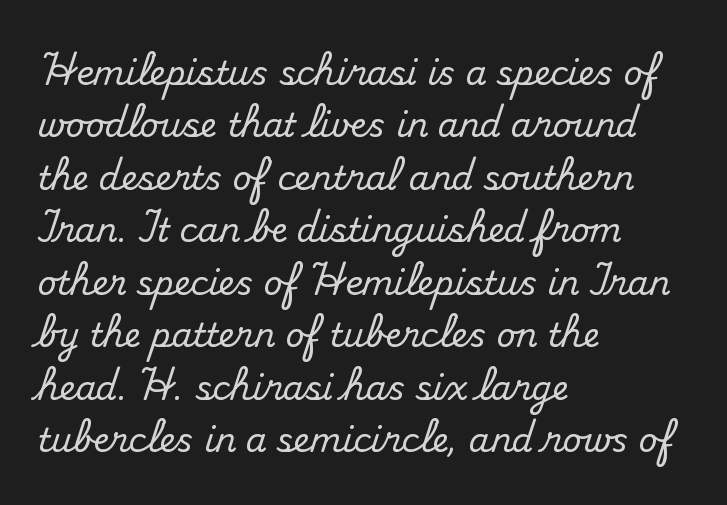
{"serif": "yes", "width": "normal", "stroke_contrast": "medium", "x_height": "small", "monospaced": "no", "underline": "no", "align": "left", "line_spacing": "normal", "line_spacing_ratio": 1.59, "letter_spacing": "normal", "letter_spacing_em": 0.0, "glyph_px": 33}
